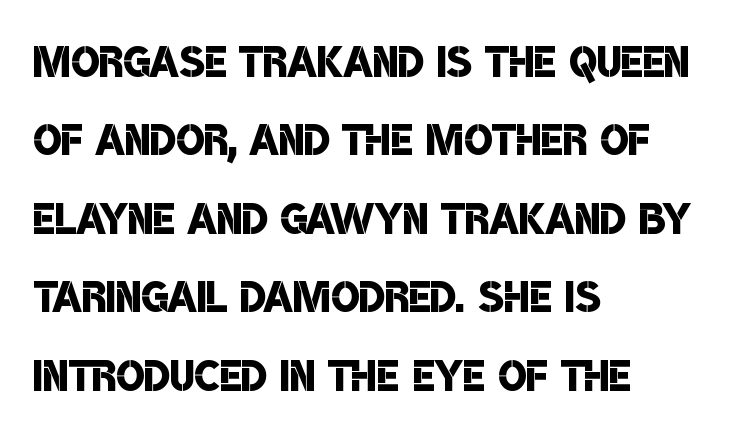
Looks like regular typesetting: each glyph gets only the width it needs. Horizontal bands of white between lines are of average thickness. Typographically, this falls in the sans-serif category. These lines keep a tight, regular rhythm from letter to letter. A bare baseline throughout the passage.
